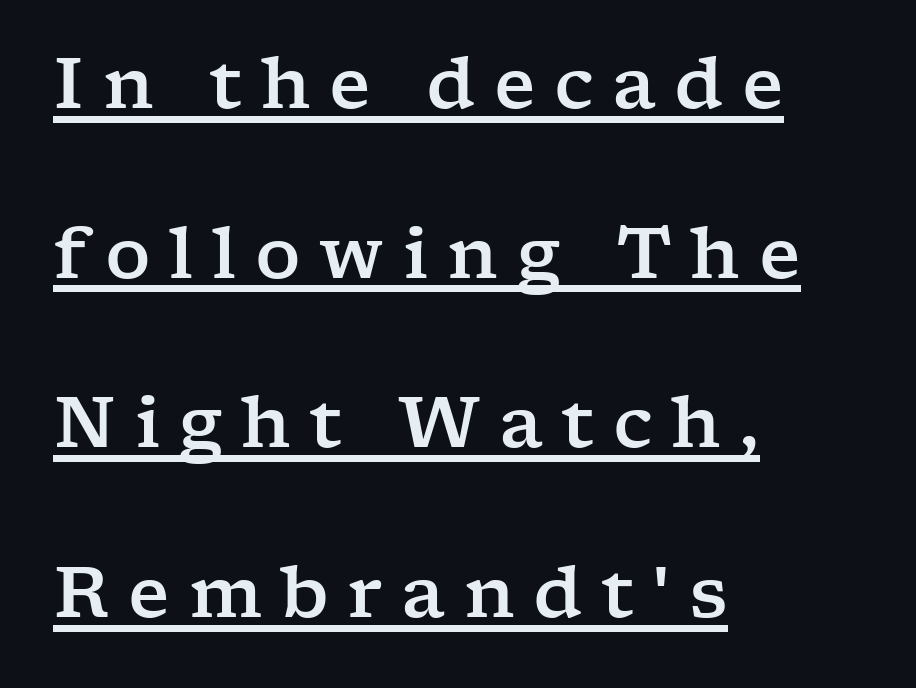
{"serif": "yes", "italic": "no", "width": "wide", "stroke_contrast": "low", "x_height": "medium", "monospaced": "no", "underline": "yes", "align": "left", "line_spacing": "loose", "line_spacing_ratio": 2.39, "letter_spacing": "wide", "letter_spacing_em": 0.26, "glyph_px": 71}
